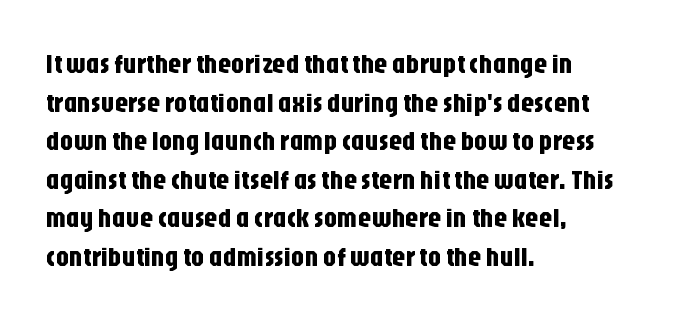
The image shows 27 px text type, upright; set left-aligned, normal line spacing (1.43x), normal letter spacing, not underlined.
